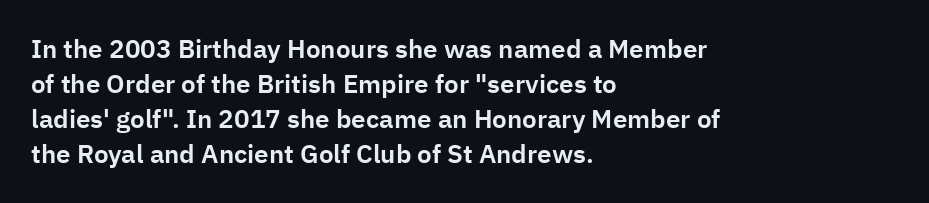
The image shows 26 px text type, upright; set left-aligned, normal line spacing (1.35x), normal letter spacing, not underlined.
